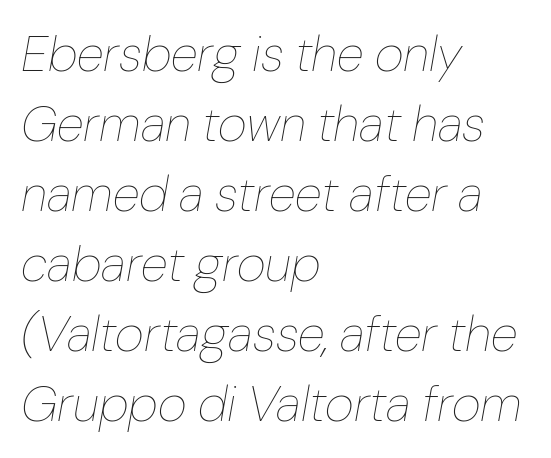
Q: Is the text bold? A: No.
Q: Is the text italic (slanted)? A: Yes, it leans right by about 10 degrees.
Q: Is the text underlined? A: No.
Q: How is the paragraph aligned? A: Left-aligned.
Q: Is the spacing between letters normal or unusually wide? A: Normal.
Q: Is the spacing between lines tight, normal or loose? A: Normal.
Q: Width (condensed, normal, or wide)? A: Normal.
Q: Stroke contrast? A: Low.
Q: x-height? A: Medium.
Q: Monospaced? A: No.
